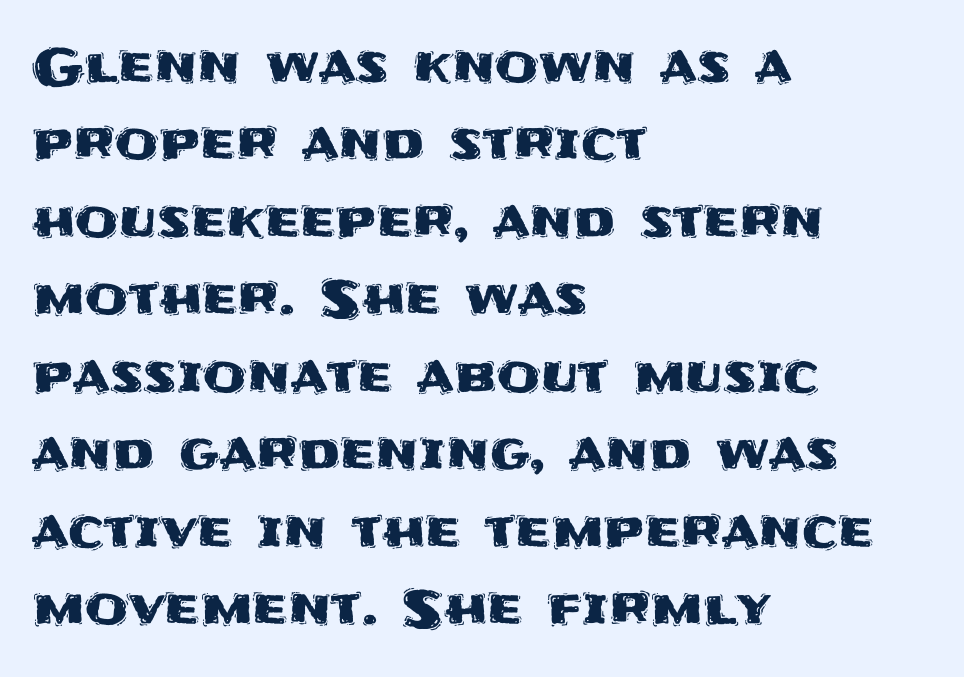
{"serif": "no", "italic": "no", "width": "normal", "stroke_contrast": "medium", "x_height": "large", "monospaced": "no", "underline": "no", "align": "left", "line_spacing": "normal", "line_spacing_ratio": 1.55, "letter_spacing": "normal", "letter_spacing_em": 0.0, "glyph_px": 50}
